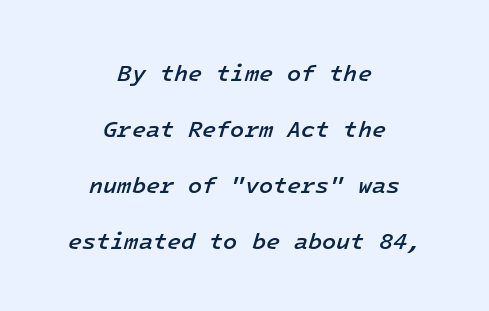
Plain, unruled lines of type. Glyph-to-glyph distance matches everyday printed text. The face used here is a semibold: visibly heavier than regular, lighter than bold. Leftover space on each line is divided equally before and after the words.
